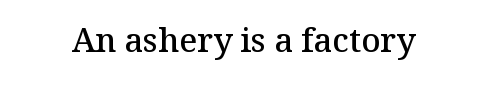
In terms of posture, this sample is upright. Proportional: the letters do not fall into vertical columns. What stands out about the letter spacing? Nothing — it is the standard amount. Observe the serifs anchoring each vertical stroke in this sample. The face used here is a semibold: visibly heavier than regular, lighter than bold. The space directly below the letters is spotless.
